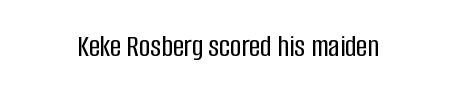
The type sits square on the baseline with zero lean. Descenders hang freely into open space. I'd call this a sans setting — the letters go barefoot. Proportional: the letters do not fall into vertical columns.
